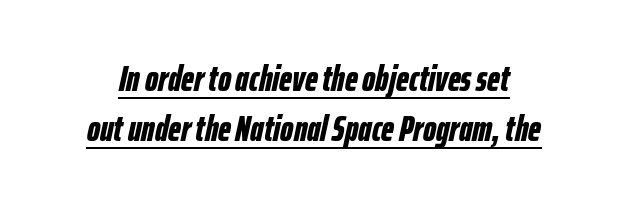
Q: Is the text bold? A: Yes.
Q: Is the text italic (slanted)? A: Yes, it leans right by about 12 degrees.
Q: Is the text underlined? A: Yes.
Q: Is the spacing between letters normal or unusually wide? A: Normal.
Q: Is the spacing between lines tight, normal or loose? A: Normal.
Q: Width (condensed, normal, or wide)? A: Condensed.
Q: Stroke contrast? A: Low.
Q: x-height? A: Medium.
Q: Monospaced? A: No.
